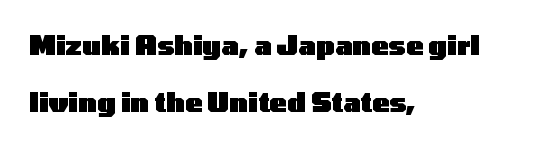
{"italic": "no", "bold": "yes", "underline": "no", "align": "left", "line_spacing": "loose", "line_spacing_ratio": 2.19, "letter_spacing": "normal", "letter_spacing_em": 0.0, "glyph_px": 26}
